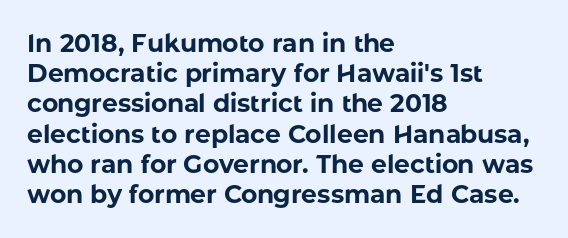
{"italic": "no", "bold": "yes", "underline": "no", "align": "left", "line_spacing_ratio": 1.21, "letter_spacing": "normal", "letter_spacing_em": 0.0, "glyph_px": 25}
